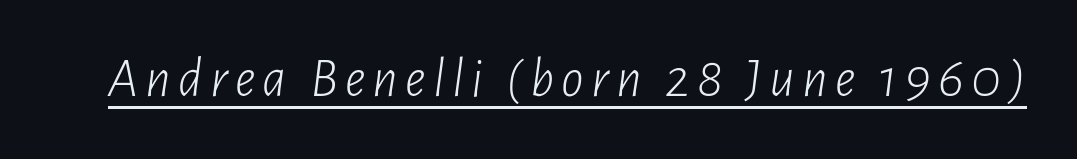
A typesetter would call this proportional, since set widths differ per character. Compared with undecorated copy, this sample adds a rule below the words. The letters look calm and open, with moderate or lighter stems. Italic: yes, the glyphs are oblique.
